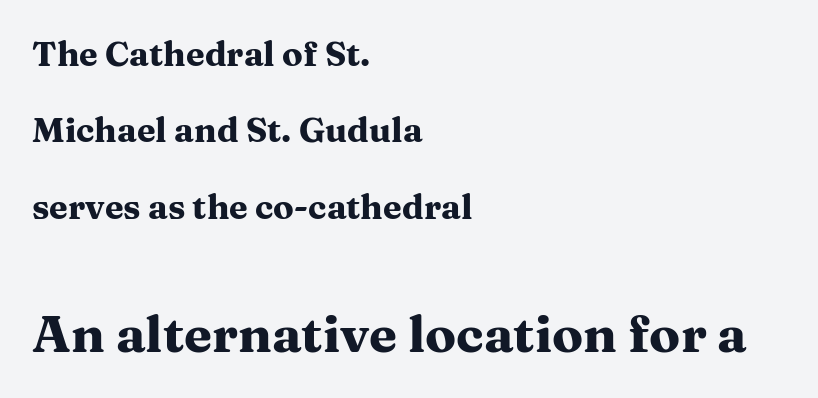
Q: Is the text bold? A: Yes.
Q: Is the text italic (slanted)? A: No, it is upright.
Q: Is the typeface a serif or a sans-serif typeface? A: Serif.
Q: Is the text underlined? A: No.
Q: How is the paragraph aligned? A: Left-aligned.
Q: Is the spacing between letters normal or unusually wide? A: Normal.
Q: Is the spacing between lines tight, normal or loose? A: Loose.
Q: Which block of text is set in a larger size, the first (top) or the second (bottom)? A: The second (bottom) one.
Q: Width (condensed, normal, or wide)? A: Wide.
Q: Stroke contrast? A: Medium.
Q: x-height? A: Medium.
Q: Monospaced? A: No.
